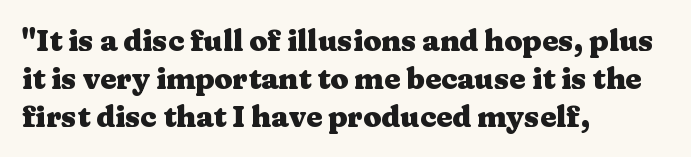
The image shows 29 px heavy, wide serif type, upright; set left-aligned, normal line spacing (1.31x), normal letter spacing, not underlined; medium stroke contrast and a medium x-height.
